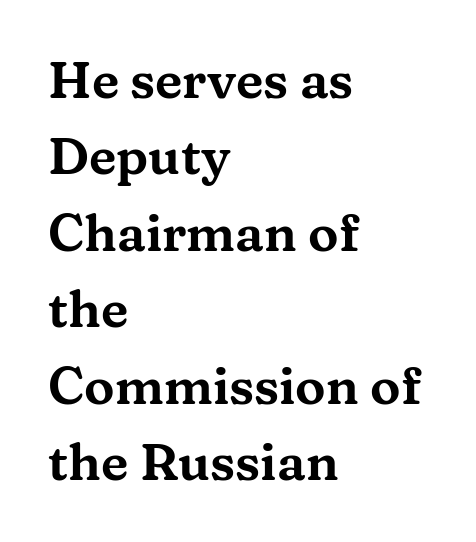
{"serif": "yes", "italic": "no", "width": "wide", "stroke_contrast": "medium", "x_height": "medium", "monospaced": "no", "underline": "no", "align": "left", "line_spacing": "normal", "line_spacing_ratio": 1.5, "letter_spacing": "normal", "letter_spacing_em": 0.0, "glyph_px": 51}
